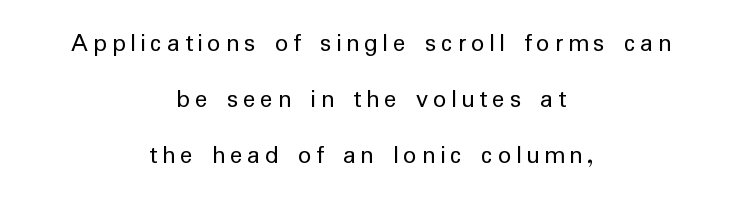
{"italic": "no", "bold": "no", "underline": "no", "align": "center", "line_spacing": "loose", "line_spacing_ratio": 2.16, "glyph_px": 26}
